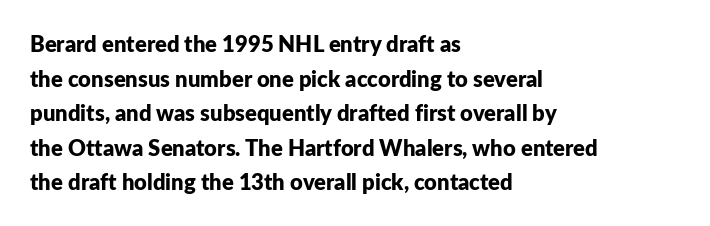
The image shows 22 px bold type, upright; set left-aligned, normal line spacing (1.57x), normal letter spacing, not underlined.
